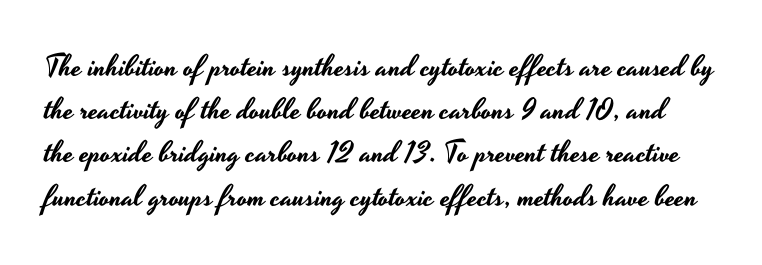
{"serif": "no", "width": "wide", "stroke_contrast": "low", "x_height": "small", "monospaced": "no", "underline": "no", "line_spacing": "normal", "line_spacing_ratio": 1.44, "letter_spacing": "normal", "letter_spacing_em": 0.0, "glyph_px": 30}
